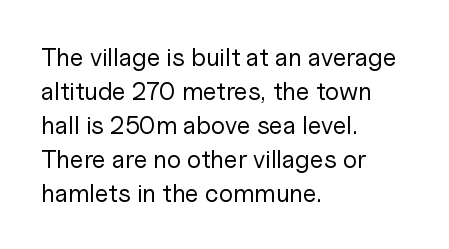
The image shows 25 px text type, upright; set left-aligned, normal line spacing (1.36x), normal letter spacing, not underlined.
